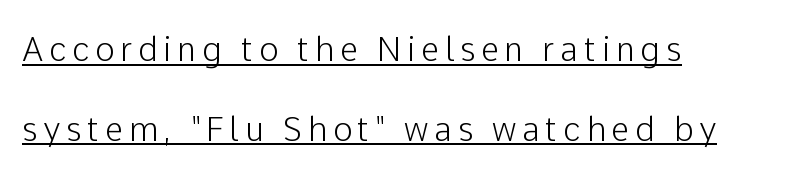
{"serif": "no", "italic": "no", "width": "normal", "stroke_contrast": "low", "x_height": "medium", "monospaced": "no", "underline": "yes", "align": "left", "line_spacing": "loose", "line_spacing_ratio": 2.41, "glyph_px": 33}
